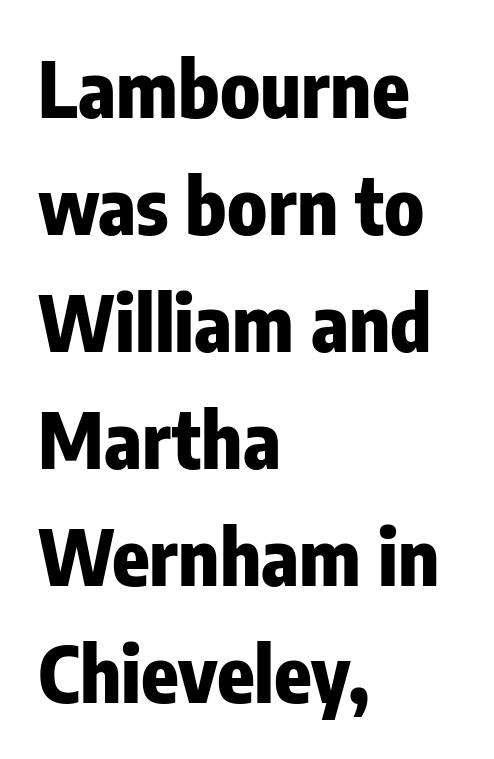
The image shows 77 px heavy, condensed sans-serif type, upright; set left-aligned, normal line spacing (1.52x), normal letter spacing, not underlined; low stroke contrast and a medium x-height.
